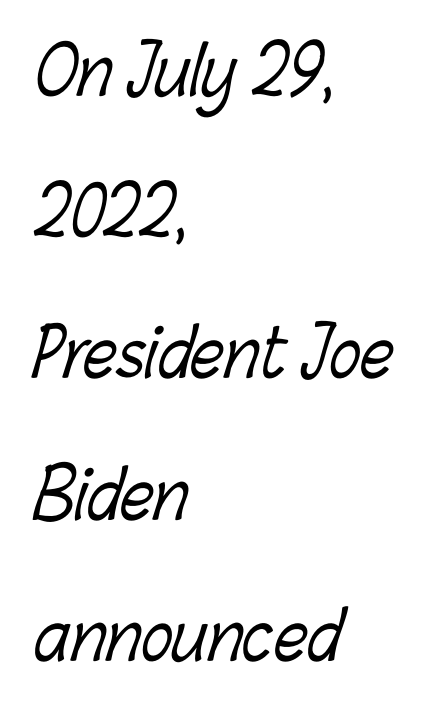
{"bold": "no", "weight": "light", "width": "condensed", "stroke_contrast": "low", "x_height": "medium", "monospaced": "no", "underline": "no", "align": "left", "line_spacing": "loose", "line_spacing_ratio": 2.14, "letter_spacing": "normal", "letter_spacing_em": 0.0, "glyph_px": 66}
